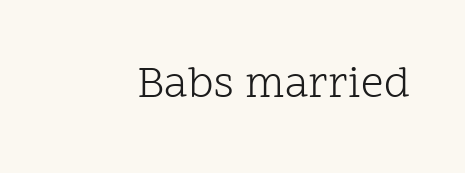
Underline: absent. The cut favours lightness, reaching ordinary text weight at its darkest. The font family rendered here belongs to the serif group. These lines are rendered in a variable-pitch font. There is no visible air inserted between adjacent glyphs.
